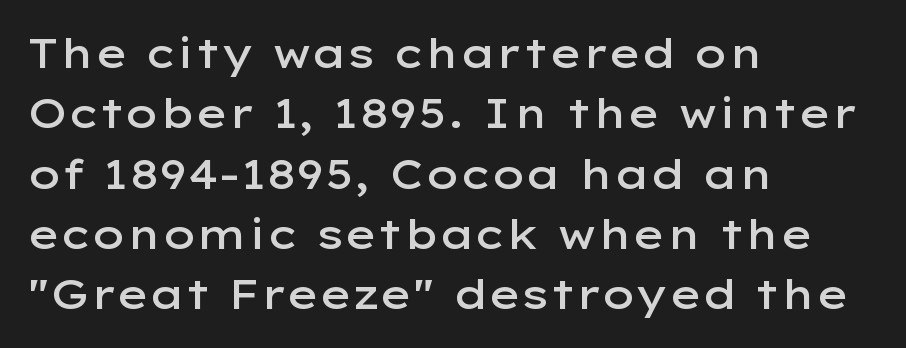
{"serif": "no", "italic": "no", "bold": "semi", "weight": "semibold", "width": "wide", "stroke_contrast": "low", "x_height": "medium", "monospaced": "no", "underline": "no", "align": "left", "line_spacing": "normal", "line_spacing_ratio": 1.47, "letter_spacing": "normal", "letter_spacing_em": 0.0, "glyph_px": 41}
